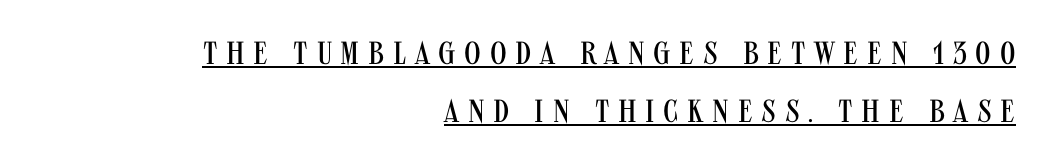
The image shows 32 px regular-weight, condensed sans-serif type, upright; set right-aligned, line spacing 1.81x, unusually wide letter spacing (+0.27 em), underlined; medium stroke contrast and a large x-height.
